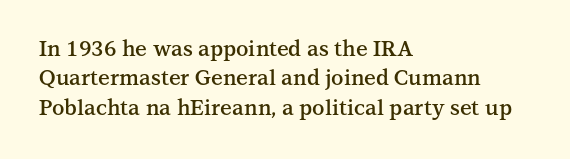
The space between consecutive lines is moderate. Its strokes are somewhat broadened, the hallmark of semibold type. Tracking value appears to be zero — textbook default spacing. These lines are set flush left with a ragged right edge. Underlining? Definitely not there. If you drew a line through each stem, it would be perfectly vertical.
